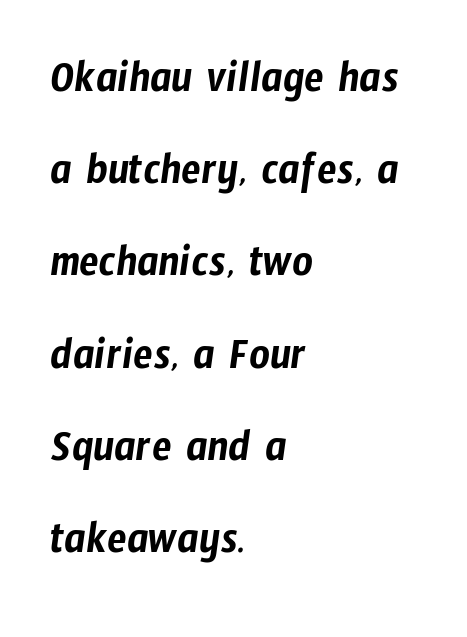
The image shows 45 px condensed sans-serif type; set left-aligned, loose line spacing (2.05x), normal letter spacing, not underlined; low stroke contrast and a medium x-height.
